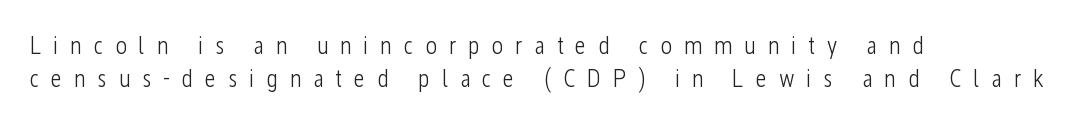
The image shows 25 px text type, upright; set left-aligned, normal line spacing (1.34x), unusually wide letter spacing (+0.47 em), not underlined.
